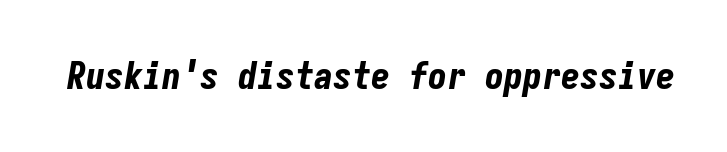
The image shows 38 px bold, condensed type, italic (leaning right), monospaced; set normal letter spacing, not underlined; low stroke contrast and a medium x-height.
